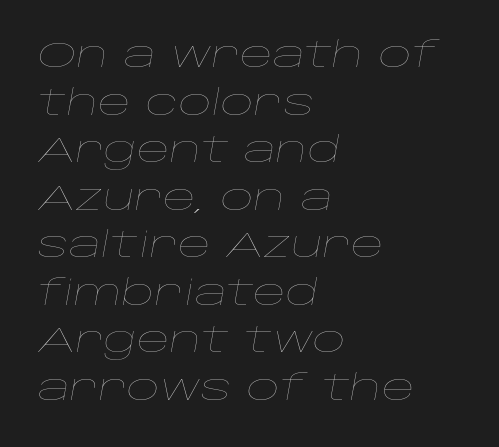
Q: Is the text bold? A: No.
Q: Is the text italic (slanted)? A: Yes, it leans right by about 10 degrees.
Q: Is the text underlined? A: No.
Q: How is the paragraph aligned? A: Left-aligned.
Q: Is the spacing between letters normal or unusually wide? A: Normal.
Q: Is the spacing between lines tight, normal or loose? A: Normal.
Q: Width (condensed, normal, or wide)? A: Wide.
Q: Stroke contrast? A: Low.
Q: x-height? A: Large.
Q: Monospaced? A: No.
